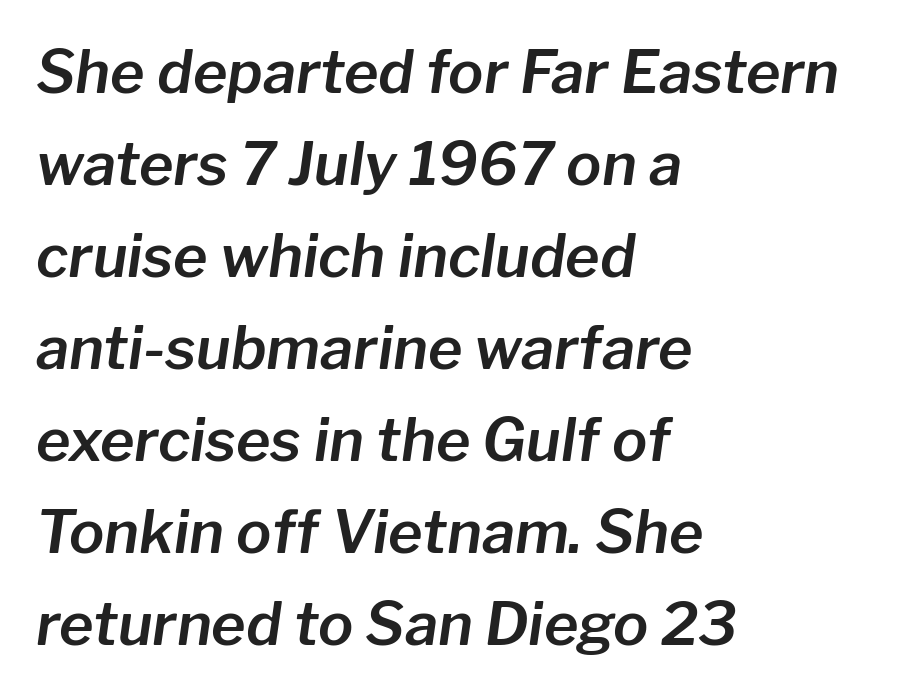
Q: Is the text italic (slanted)? A: Yes, it leans right by about 8 degrees.
Q: Is the text underlined? A: No.
Q: How is the paragraph aligned? A: Left-aligned.
Q: Is the spacing between letters normal or unusually wide? A: Normal.
Q: Is the spacing between lines tight, normal or loose? A: Normal.
Q: Width (condensed, normal, or wide)? A: Normal.
Q: Stroke contrast? A: Low.
Q: x-height? A: Medium.
Q: Monospaced? A: No.
